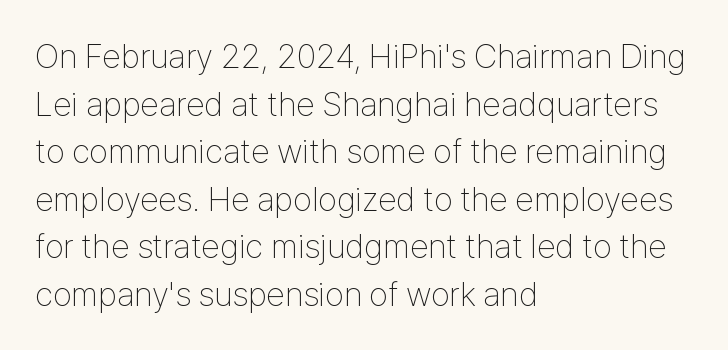
Q: Is the text bold? A: No.
Q: Is the text italic (slanted)? A: No, it is upright.
Q: Is the typeface a serif or a sans-serif typeface? A: Sans-serif.
Q: Is the text underlined? A: No.
Q: How is the paragraph aligned? A: Left-aligned.
Q: Is the spacing between letters normal or unusually wide? A: Normal.
Q: Is the spacing between lines tight, normal or loose? A: Normal.
Q: Width (condensed, normal, or wide)? A: Condensed.
Q: Stroke contrast? A: Low.
Q: x-height? A: Medium.
Q: Monospaced? A: No.
